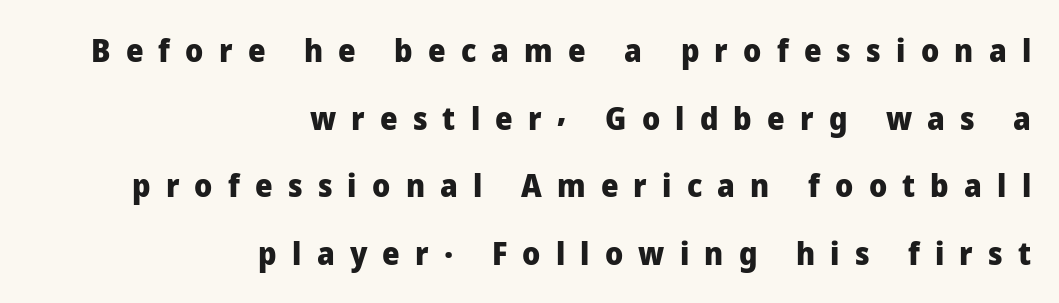
{"serif": "no", "italic": "no", "bold": "yes", "weight": "heavy", "width": "normal", "stroke_contrast": "low", "x_height": "medium", "monospaced": "no", "underline": "no", "align": "right", "line_spacing": "loose", "line_spacing_ratio": 2.18, "letter_spacing": "wide", "letter_spacing_em": 0.49, "glyph_px": 31}
